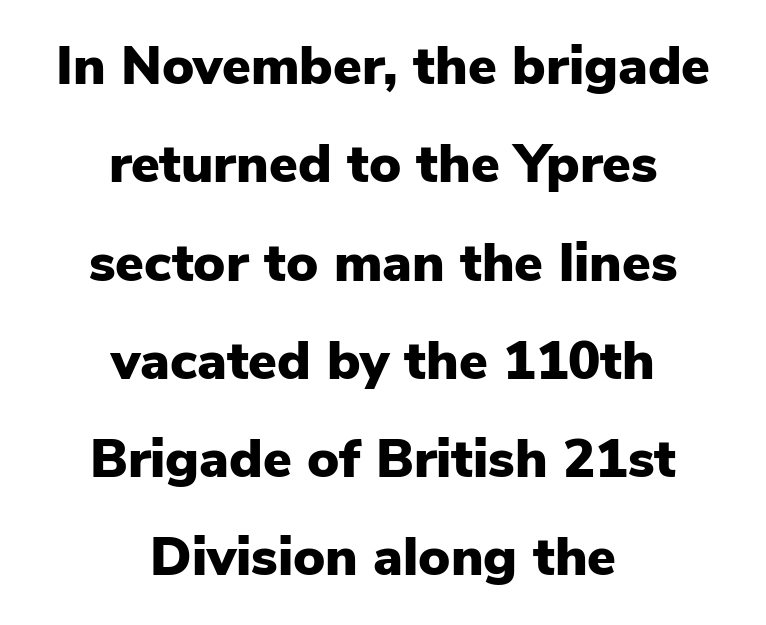
A typesetter would call this proportional, since set widths differ per character. Which margin do the lines hug? Neither — every line sits in the middle. The characters display no serif detailing; their extremities are plain. The horizontal fit of the characters is conventional and even. This is roman type, the default non-slanted kind. Chunky letters — that's bold for sure.
